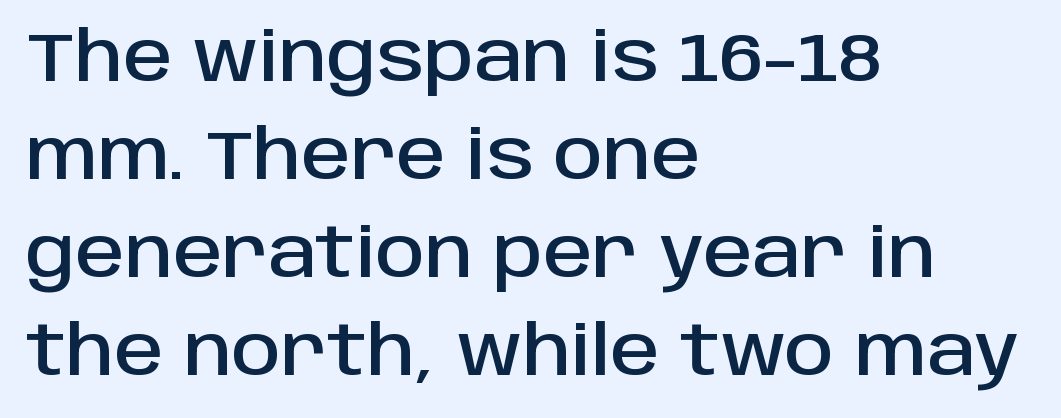
The image shows 69 px sans-serif type, upright; set left-aligned, normal line spacing (1.42x), normal letter spacing, not underlined; low stroke contrast and a large x-height.
